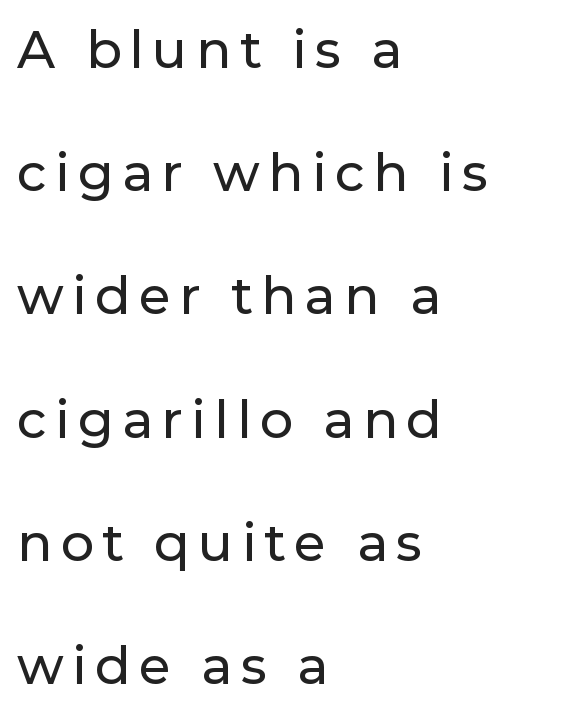
Q: Is the text italic (slanted)? A: No, it is upright.
Q: Is the typeface a serif or a sans-serif typeface? A: Sans-serif.
Q: Is the text underlined? A: No.
Q: How is the paragraph aligned? A: Left-aligned.
Q: Is the spacing between lines tight, normal or loose? A: Loose.
Q: Width (condensed, normal, or wide)? A: Normal.
Q: Stroke contrast? A: Low.
Q: x-height? A: Medium.
Q: Monospaced? A: No.
